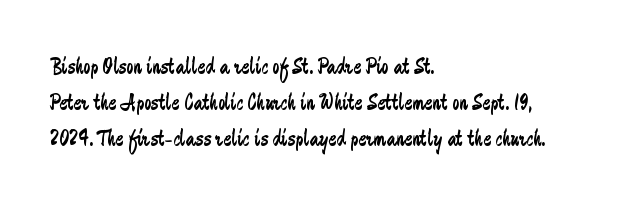
{"bold": "no", "underline": "no", "align": "left", "line_spacing": "normal", "line_spacing_ratio": 1.51, "letter_spacing": "normal", "letter_spacing_em": 0.0, "glyph_px": 24}
